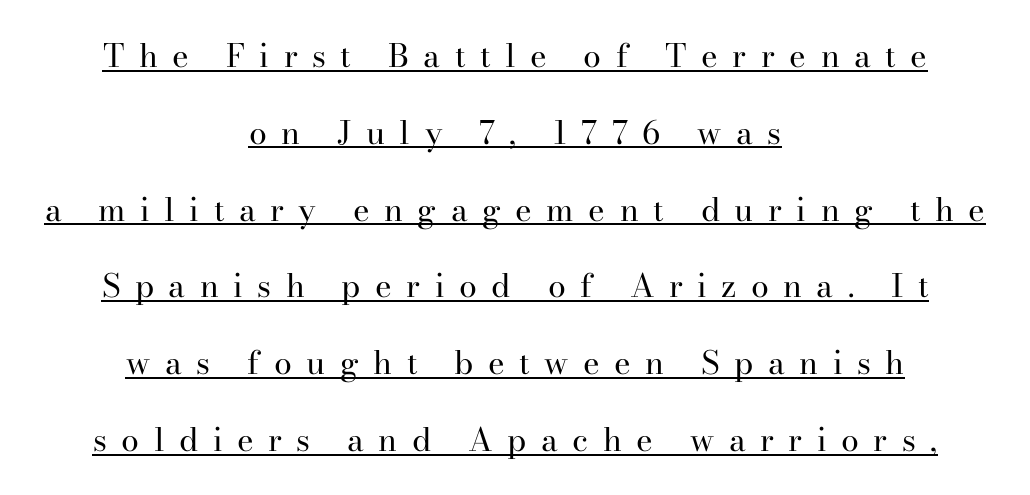
The image shows 32 px regular-weight serif type, upright; set centered, loose line spacing (2.4x), unusually wide letter spacing (+0.45 em), underlined; high stroke contrast and a small x-height.
